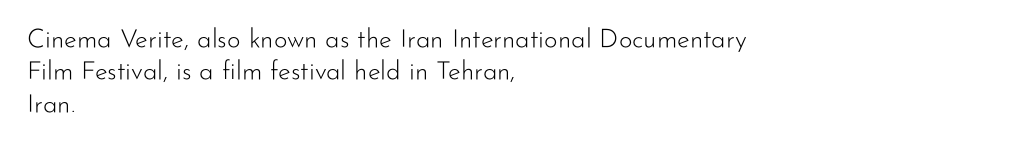
Line spacing here is normal. Nobody touched the tracking dial on this one. Quick note: underline off. Designer's note — italics off, roman on. The lines are quadded left.
